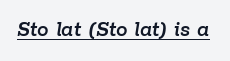
The image shows 23 px text type, italic (leaning right); set normal letter spacing, underlined.
